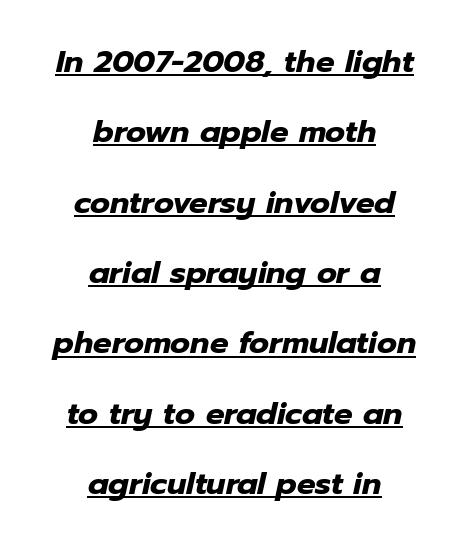
Q: Is the text bold? A: Yes.
Q: Is the text italic (slanted)? A: Yes, it leans right by about 12 degrees.
Q: Is the text underlined? A: Yes.
Q: How is the paragraph aligned? A: Centered.
Q: Is the spacing between letters normal or unusually wide? A: Normal.
Q: Is the spacing between lines tight, normal or loose? A: Loose.
Q: Width (condensed, normal, or wide)? A: Normal.
Q: Stroke contrast? A: Low.
Q: x-height? A: Medium.
Q: Monospaced? A: No.
